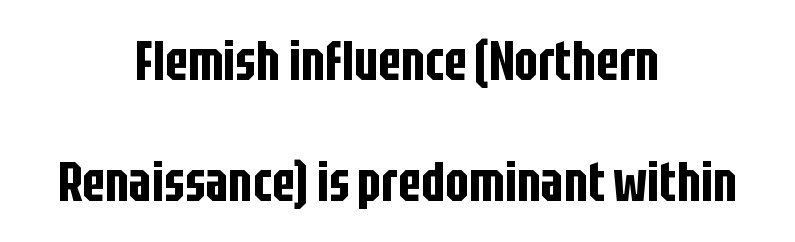
Observe the ordinary spacing: letters are neighbours, not strangers. The space beneath each line is pristine and unruled. Visually the block forms a symmetrical silhouette, jagged on both flanks. The vertical gap from one line to the next is large. This sample uses an upright cut, with every glyph sitting square on the baseline.
